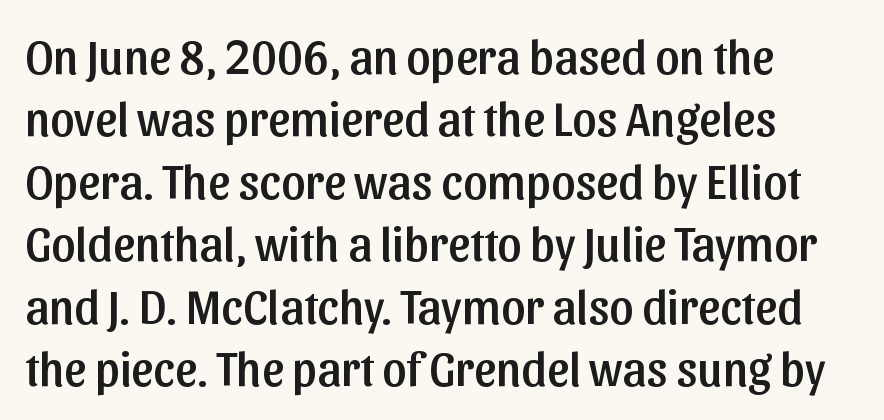
{"serif": "no", "italic": "no", "width": "normal", "stroke_contrast": "low", "x_height": "medium", "monospaced": "no", "underline": "no", "align": "left", "line_spacing": "normal", "line_spacing_ratio": 1.3, "letter_spacing": "normal", "letter_spacing_em": 0.0, "glyph_px": 48}
